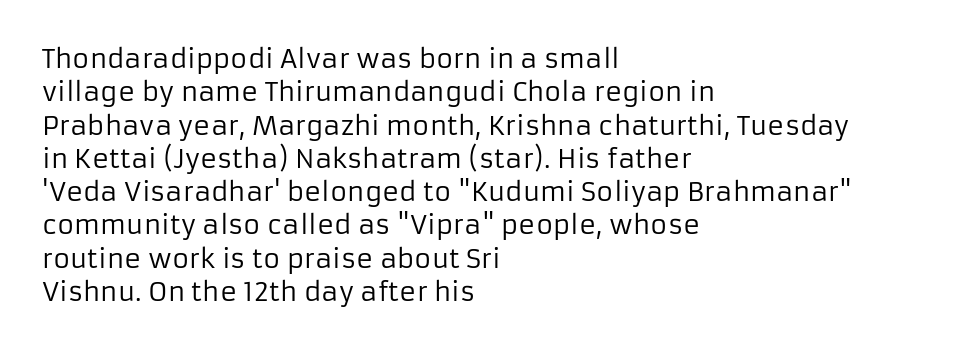
Q: Is the text bold? A: No.
Q: Is the text italic (slanted)? A: No, it is upright.
Q: Is the text underlined? A: No.
Q: How is the paragraph aligned? A: Left-aligned.
Q: Is the spacing between letters normal or unusually wide? A: Normal.
Q: Is the spacing between lines tight, normal or loose? A: Normal.
